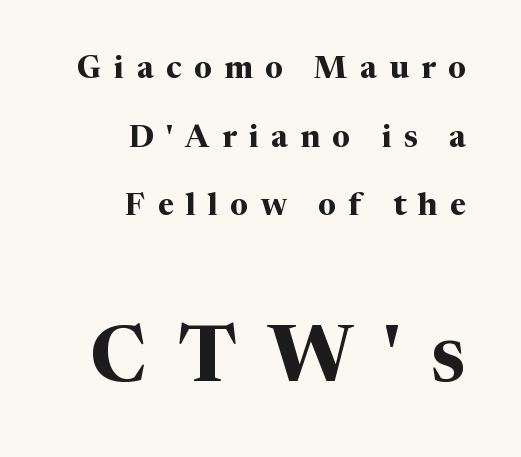
{"serif": "yes", "italic": "no", "bold": "yes", "weight": "bold", "width": "normal", "stroke_contrast": "medium", "x_height": "medium", "monospaced": "no", "underline": "no", "align": "right", "line_spacing": "loose", "line_spacing_ratio": 2.21, "letter_spacing": "wide", "letter_spacing_em": 0.4, "larger_block": "second", "size_ratio": 2.52, "glyph_px": 78}
